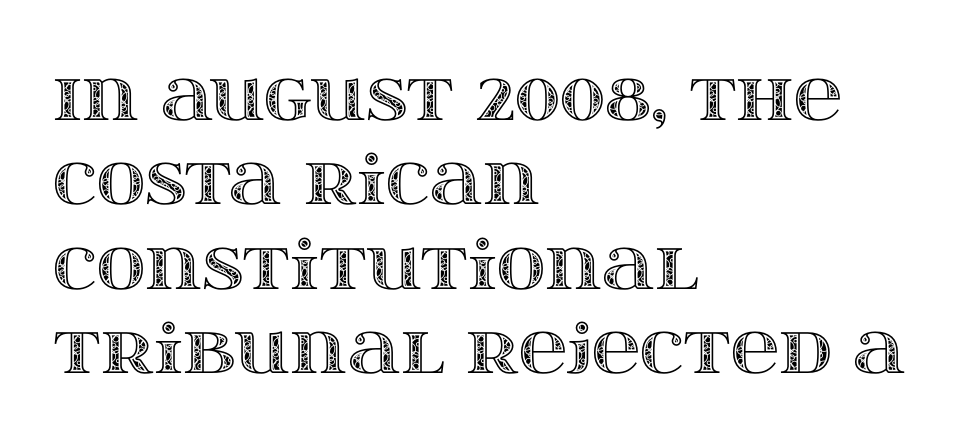
The image shows 67 px wide type, upright; set left-aligned, normal line spacing (1.26x), normal letter spacing, not underlined; a large x-height.
